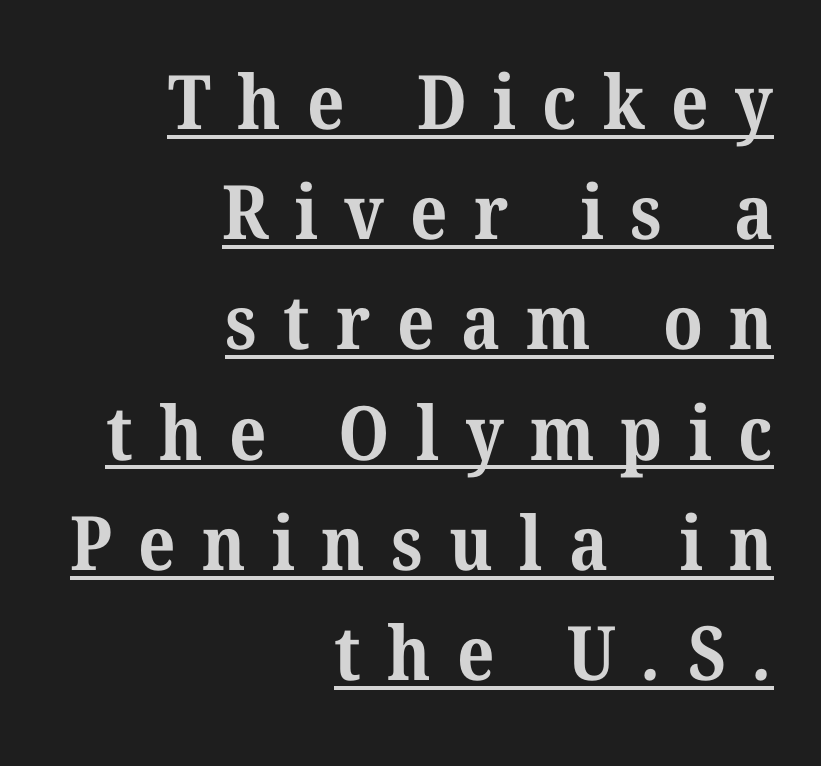
Q: Is the text bold? A: Yes.
Q: Is the typeface a serif or a sans-serif typeface? A: Serif.
Q: Is the text underlined? A: Yes.
Q: How is the paragraph aligned? A: Right-aligned.
Q: Is the spacing between letters normal or unusually wide? A: Unusually wide.
Q: Is the spacing between lines tight, normal or loose? A: Normal.
Q: Width (condensed, normal, or wide)? A: Normal.
Q: Stroke contrast? A: Medium.
Q: x-height? A: Medium.
Q: Monospaced? A: No.
